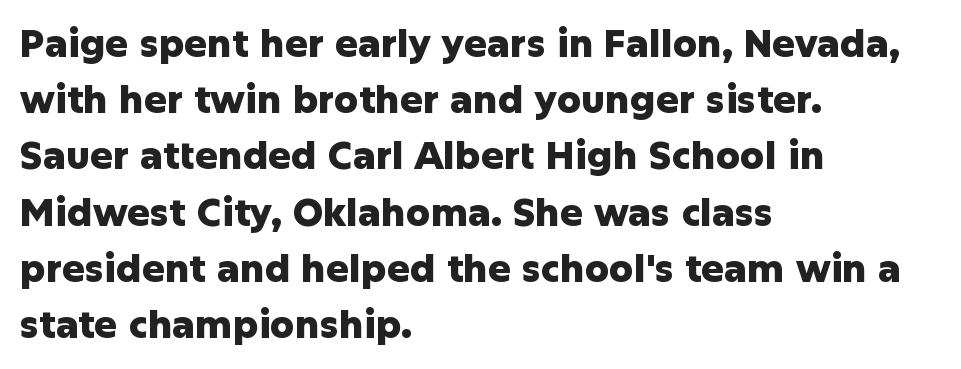
{"serif": "no", "italic": "no", "bold": "yes", "weight": "heavy", "width": "normal", "stroke_contrast": "low", "x_height": "medium", "monospaced": "no", "underline": "no", "align": "left", "line_spacing": "normal", "line_spacing_ratio": 1.48, "letter_spacing": "normal", "letter_spacing_em": 0.0, "glyph_px": 38}
